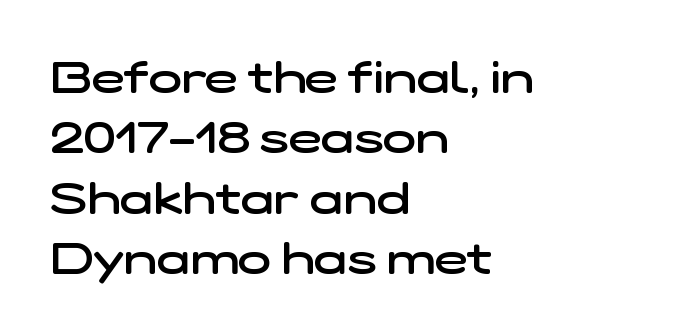
The image shows 44 px semibold, wide sans-serif type; set left-aligned, normal line spacing (1.37x), normal letter spacing, not underlined; low stroke contrast and a medium x-height.
